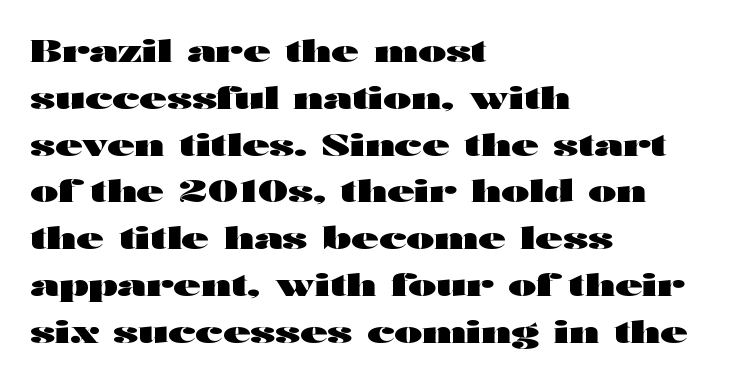
The image shows 30 px heavy, wide type, upright; set left-aligned, normal line spacing (1.56x), normal letter spacing, not underlined; high stroke contrast and a medium x-height.
